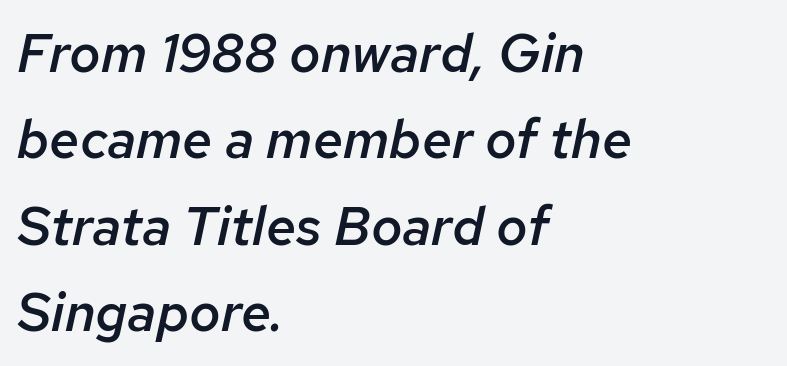
The image shows 54 px semibold type, italic (leaning right); set left-aligned, normal line spacing (1.6x), normal letter spacing, not underlined; low stroke contrast and a medium x-height.
